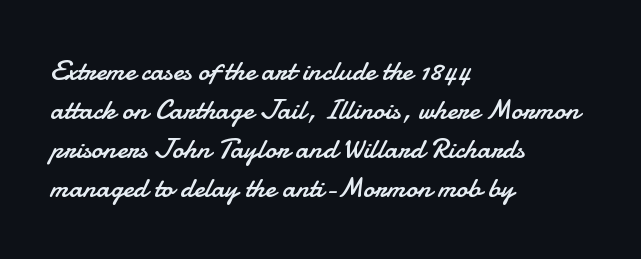
{"serif": "no", "bold": "no", "weight": "regular", "width": "normal", "stroke_contrast": "low", "x_height": "small", "monospaced": "no", "underline": "no", "align": "left", "line_spacing": "normal", "line_spacing_ratio": 1.35, "letter_spacing": "normal", "letter_spacing_em": 0.0, "glyph_px": 29}
